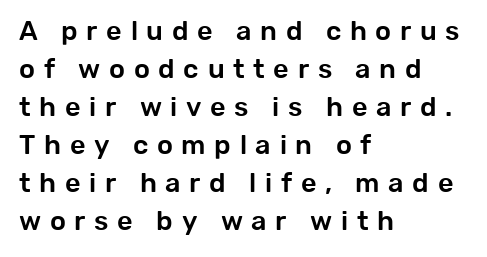
{"italic": "no", "underline": "no", "align": "left", "line_spacing": "normal", "line_spacing_ratio": 1.41, "letter_spacing": "wide", "letter_spacing_em": 0.32, "glyph_px": 27}
